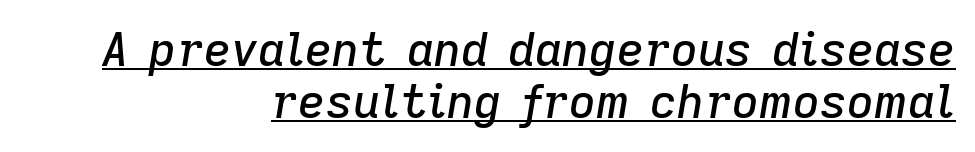
These lines are rendered in a variable-pitch font. The horizontal fit of the characters is conventional and even. One glance says dense: line gaps are narrower than usual. Visually the block forms a straight wall on the right and a jagged coastline on the left. Posture: slanted.
